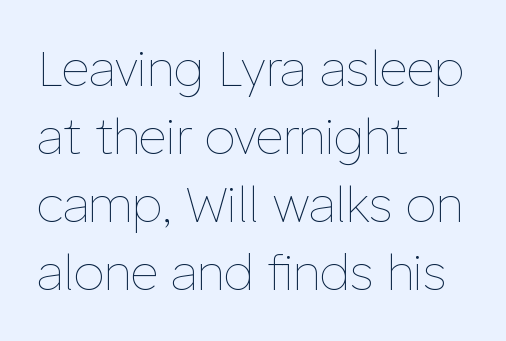
The image shows 49 px thin type, upright; set left-aligned, normal line spacing (1.39x), normal letter spacing, not underlined; low stroke contrast and a medium x-height.
